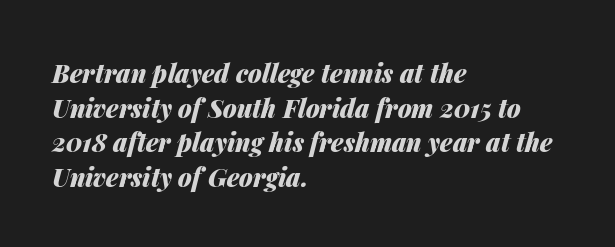
Q: Is the text bold? A: Yes.
Q: Is the text italic (slanted)? A: Yes, it leans right by about 14 degrees.
Q: Is the text underlined? A: No.
Q: How is the paragraph aligned? A: Left-aligned.
Q: Is the spacing between letters normal or unusually wide? A: Normal.
Q: Is the spacing between lines tight, normal or loose? A: Normal.
